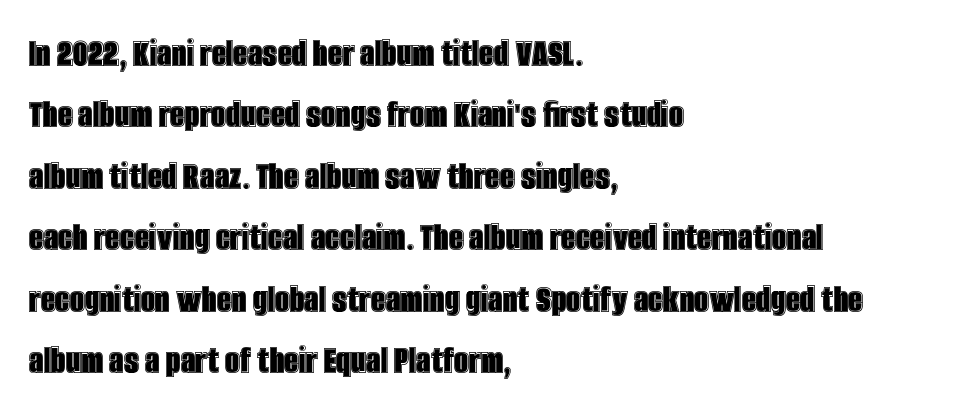
Q: Is the text italic (slanted)? A: No, it is upright.
Q: Is the text underlined? A: No.
Q: How is the paragraph aligned? A: Left-aligned.
Q: Is the spacing between letters normal or unusually wide? A: Normal.
Q: Is the spacing between lines tight, normal or loose? A: Normal.
Q: Width (condensed, normal, or wide)? A: Condensed.
Q: x-height? A: Large.
Q: Monospaced? A: No.
